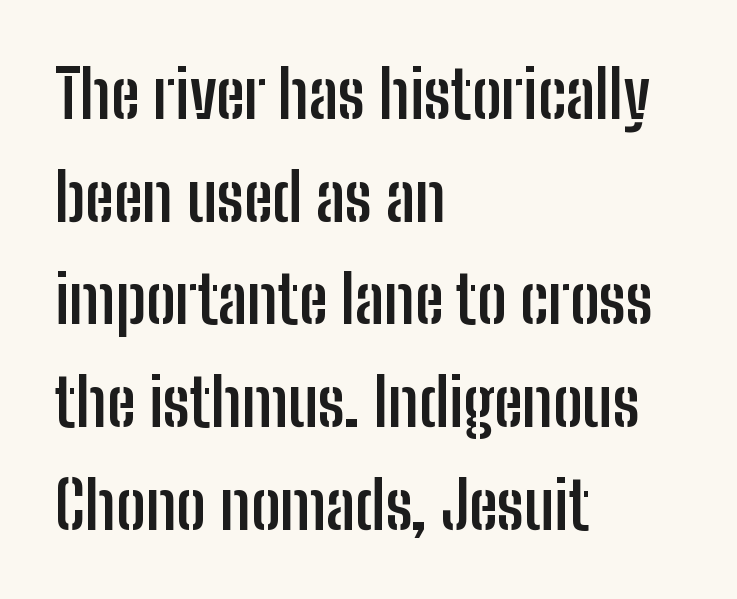
The image shows 65 px semibold, condensed sans-serif type, upright; set left-aligned, normal line spacing (1.58x), normal letter spacing, not underlined; low stroke contrast and a medium x-height.
